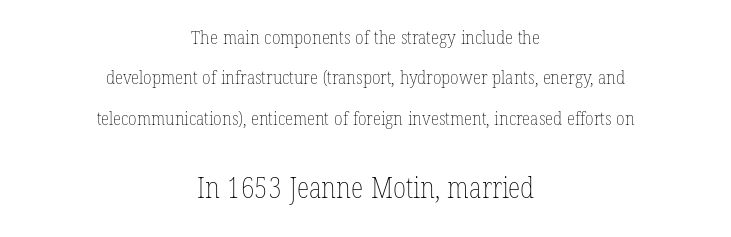
The image shows 29 px thin, condensed type, upright; set centered, loose line spacing (2.12x), normal letter spacing, not underlined; the second (bottom) block is 1.53x larger; low stroke contrast and a medium x-height.
